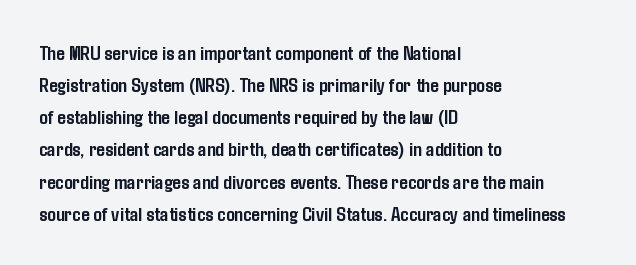
Tracking value appears to be zero — textbook default spacing. Is the type bold? Yes — the strokes are clearly thick and heavy. The block of text has a typical density, with ordinary space between rows. The rag falls on the right side of this text block. Words float on clear page, feet unadorned.
